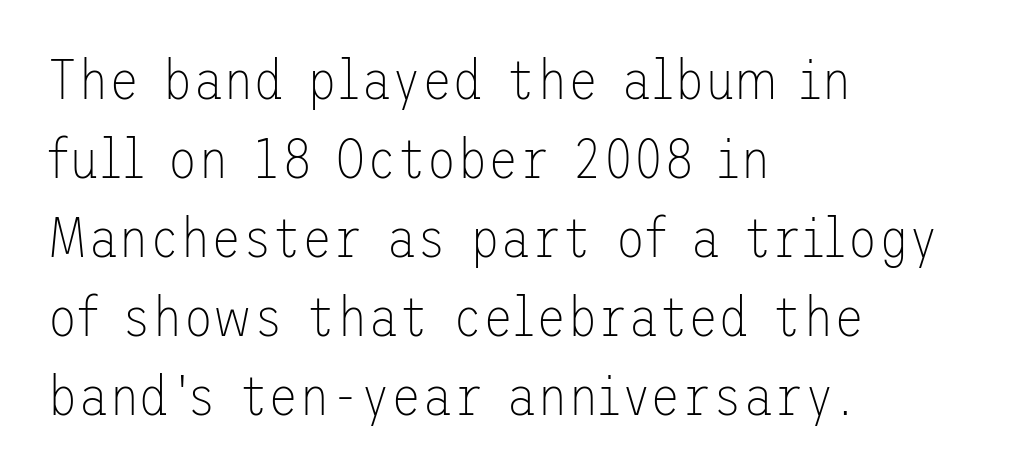
Nothing sits at the stroke ends, so this counts as sans-serif. Whoever set this chose a conventional vertical rhythm. Weight class: somewhere from thin through regular. The font's upright variant was chosen for this text. The words here are not underlined.
